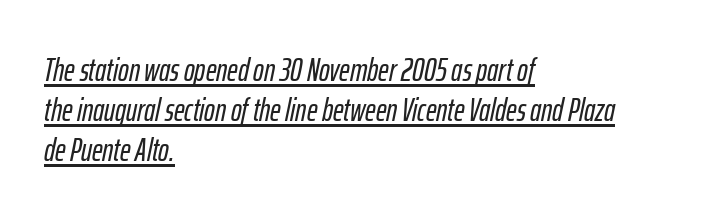
Q: Is the text italic (slanted)? A: Yes, it leans right by about 12 degrees.
Q: Is the text underlined? A: Yes.
Q: How is the paragraph aligned? A: Left-aligned.
Q: Is the spacing between letters normal or unusually wide? A: Normal.
Q: Is the spacing between lines tight, normal or loose? A: Normal.
Q: Width (condensed, normal, or wide)? A: Condensed.
Q: Stroke contrast? A: Low.
Q: x-height? A: Medium.
Q: Monospaced? A: No.
